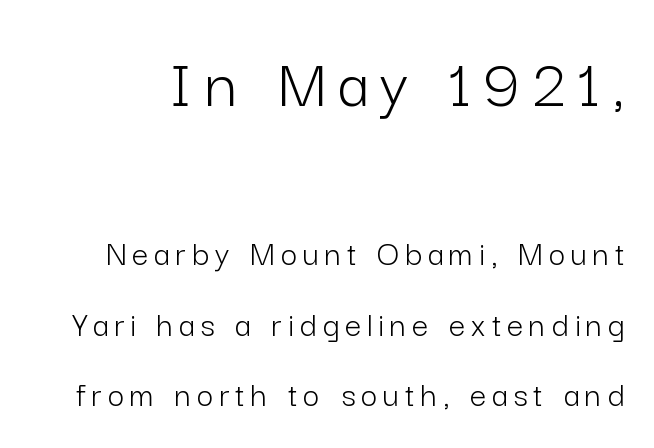
The image shows 71 px light sans-serif type, upright; set loose line spacing (1.96x), not underlined; the first (top) block is 1.97x larger; low stroke contrast and a medium x-height.
